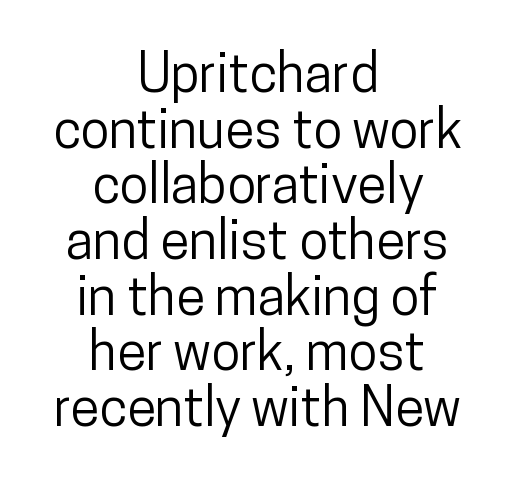
{"serif": "no", "italic": "no", "width": "condensed", "stroke_contrast": "low", "x_height": "medium", "monospaced": "no", "underline": "no", "align": "center", "line_spacing": "tight", "line_spacing_ratio": 1.05, "letter_spacing": "normal", "letter_spacing_em": 0.0, "glyph_px": 53}
